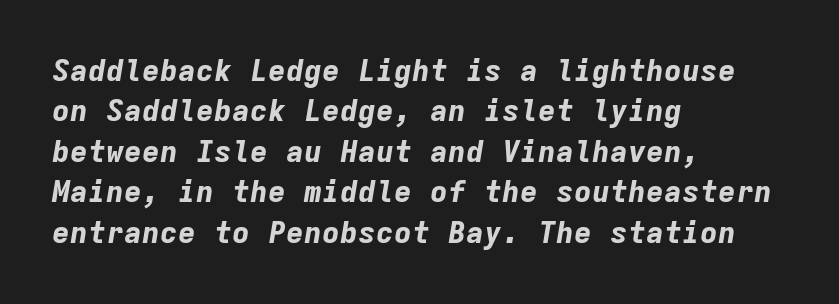
Spacing verdict: monospaced, one width for all characters. Evenly set lines give the paragraph a standard silhouette. The glyphs look as if they've been sheared to an angle. The compositor pushed each line to the left boundary.
